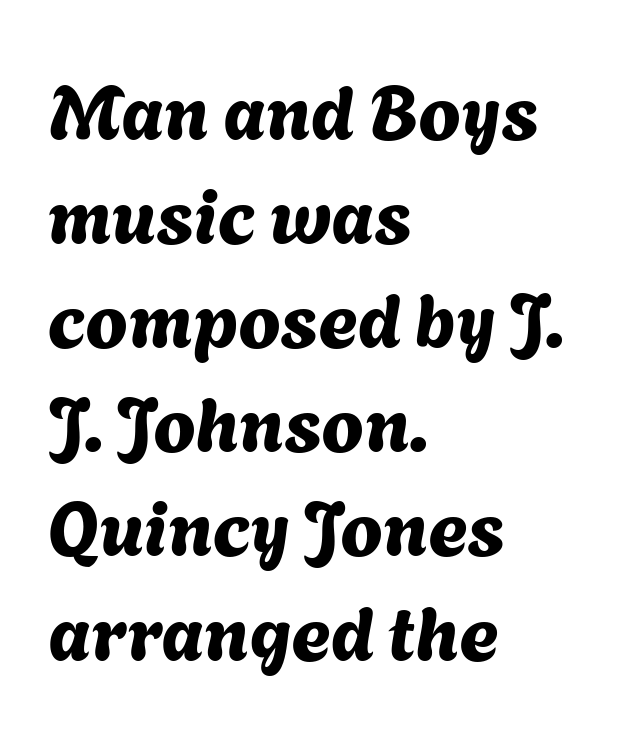
The image shows 76 px sans-serif type; set left-aligned, normal line spacing (1.37x), normal letter spacing, not underlined; medium stroke contrast and a medium x-height.
